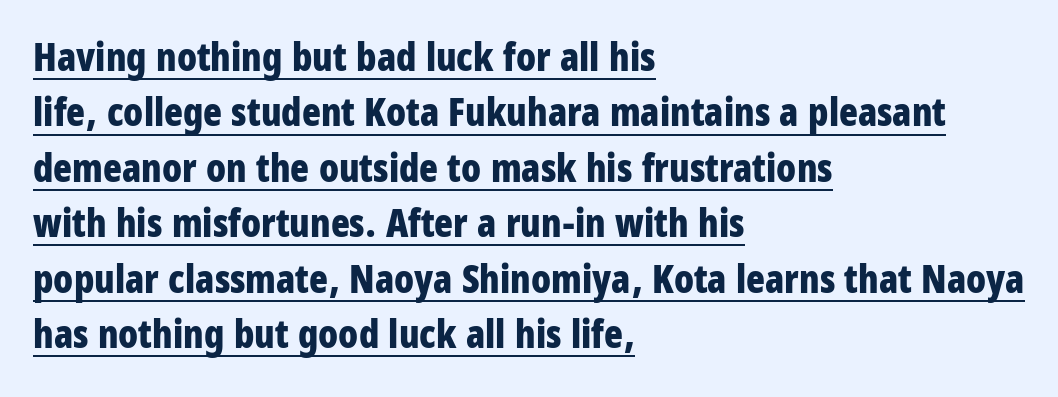
{"serif": "no", "italic": "no", "bold": "yes", "weight": "bold", "width": "condensed", "stroke_contrast": "low", "x_height": "large", "monospaced": "no", "underline": "yes", "align": "left", "line_spacing": "normal", "line_spacing_ratio": 1.42, "letter_spacing": "normal", "letter_spacing_em": 0.0, "glyph_px": 39}
